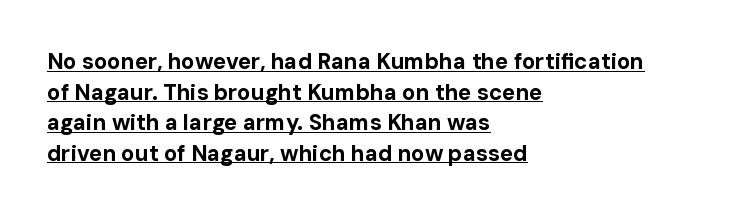
Vertical spacing — default. Does the copy run flush right? No — it runs flush left. Every word sits above its own underline. Characters remain perfectly vertical along every line.
